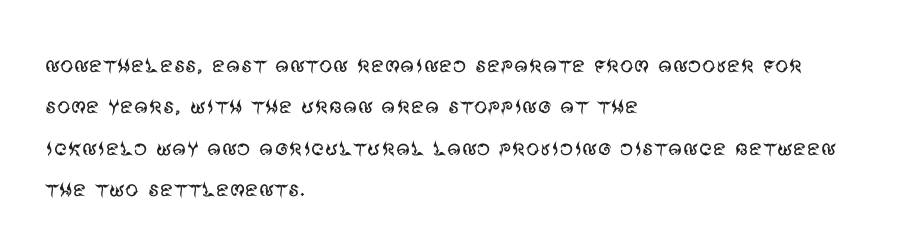
Q: Is the text bold? A: No.
Q: Is the text italic (slanted)? A: No, it is upright.
Q: Is the text underlined? A: No.
Q: How is the paragraph aligned? A: Left-aligned.
Q: Is the spacing between letters normal or unusually wide? A: Normal.
Q: Is the spacing between lines tight, normal or loose? A: Normal.
